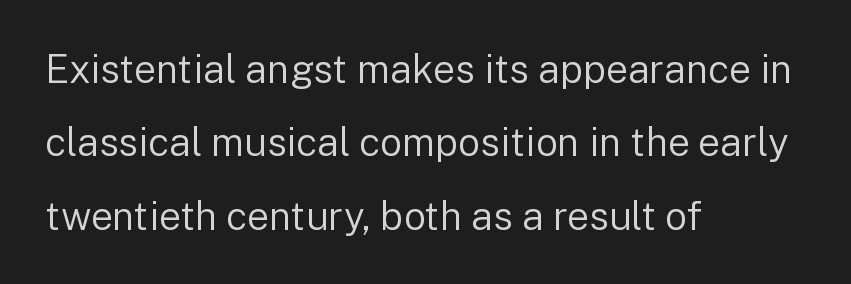
{"serif": "no", "italic": "no", "bold": "no", "weight": "regular", "width": "normal", "stroke_contrast": "low", "x_height": "medium", "monospaced": "no", "underline": "no", "align": "left", "line_spacing_ratio": 1.88, "letter_spacing": "normal", "letter_spacing_em": 0.0, "glyph_px": 39}
